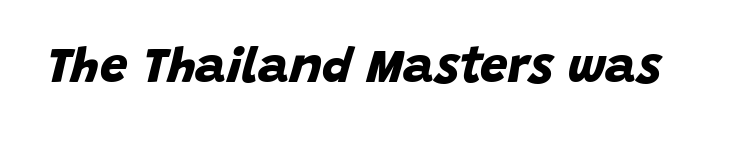
Q: Is the text bold? A: Yes.
Q: Is the typeface a serif or a sans-serif typeface? A: Sans-serif.
Q: Is the text underlined? A: No.
Q: Is the spacing between letters normal or unusually wide? A: Normal.
Q: Width (condensed, normal, or wide)? A: Normal.
Q: Stroke contrast? A: Low.
Q: x-height? A: Large.
Q: Monospaced? A: No.
